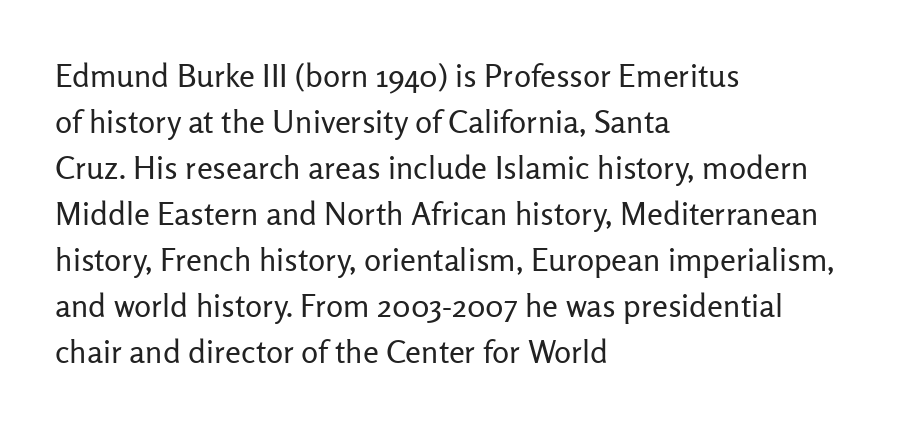
Q: Is the text bold? A: No.
Q: Is the text italic (slanted)? A: No, it is upright.
Q: Is the typeface a serif or a sans-serif typeface? A: Sans-serif.
Q: Is the text underlined? A: No.
Q: How is the paragraph aligned? A: Left-aligned.
Q: Is the spacing between letters normal or unusually wide? A: Normal.
Q: Is the spacing between lines tight, normal or loose? A: Normal.
Q: Width (condensed, normal, or wide)? A: Normal.
Q: Stroke contrast? A: Low.
Q: x-height? A: Medium.
Q: Monospaced? A: No.
